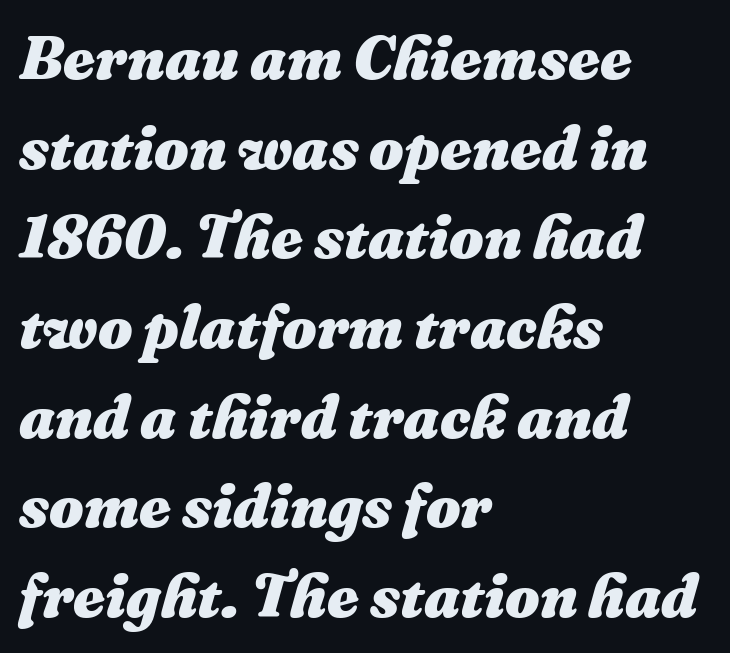
Compared with an ordinary text face, these strokes are far heavier — a full bold. Has an underline been added? It has not. Inter-character spacing is left at the font's built-in metrics. Teacher's note: observe the even left margin — that is flush-left alignment. The passage shown is typed in a proportional face where columns would drift.
